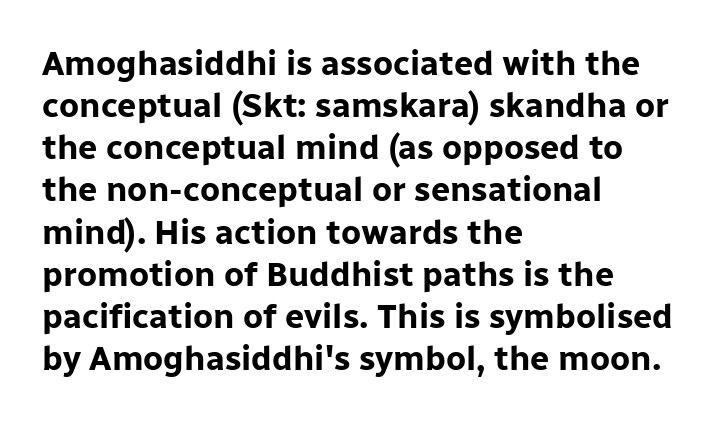
Q: Is the text bold? A: Yes.
Q: Is the text italic (slanted)? A: No, it is upright.
Q: Is the typeface a serif or a sans-serif typeface? A: Sans-serif.
Q: Is the text underlined? A: No.
Q: How is the paragraph aligned? A: Left-aligned.
Q: Is the spacing between letters normal or unusually wide? A: Normal.
Q: Width (condensed, normal, or wide)? A: Normal.
Q: Stroke contrast? A: Low.
Q: x-height? A: Medium.
Q: Monospaced? A: No.
